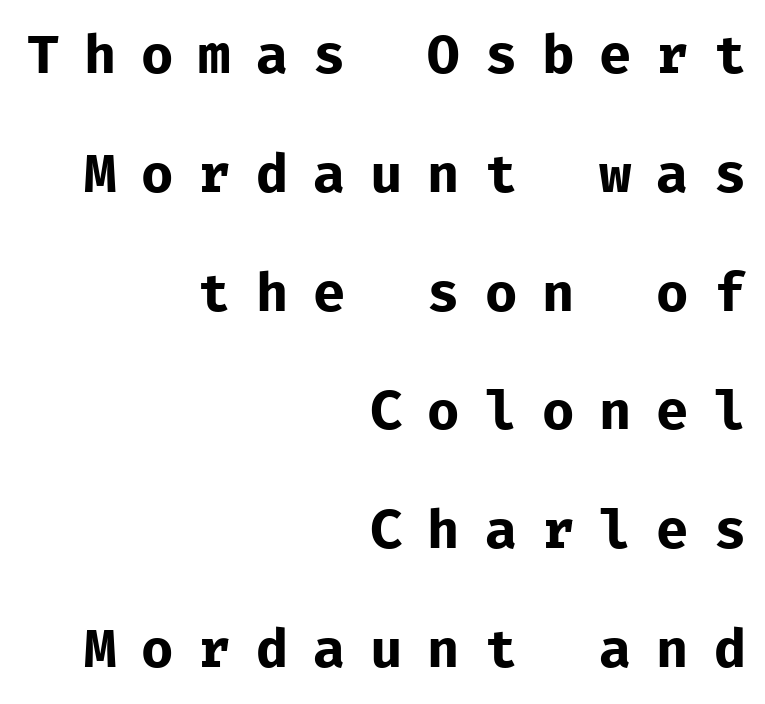
The image shows 54 px regular-weight sans-serif type, upright, monospaced; set right-aligned, loose line spacing (2.2x), unusually wide letter spacing (+0.46 em), not underlined; low stroke contrast and a medium x-height.
